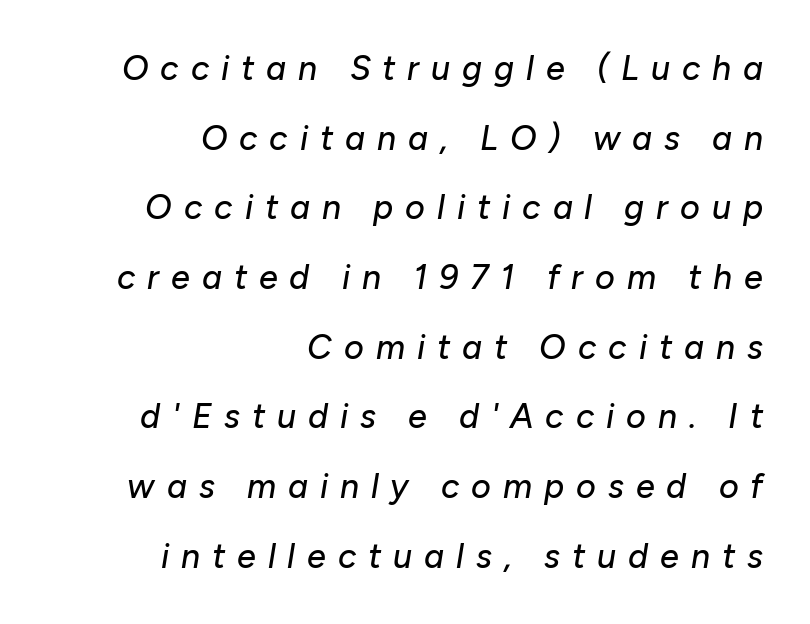
Q: Is the text italic (slanted)? A: Yes, it leans right by about 10 degrees.
Q: Is the text underlined? A: No.
Q: How is the paragraph aligned? A: Right-aligned.
Q: Is the spacing between letters normal or unusually wide? A: Unusually wide.
Q: Is the spacing between lines tight, normal or loose? A: Loose.
Q: Width (condensed, normal, or wide)? A: Normal.
Q: Stroke contrast? A: Low.
Q: x-height? A: Medium.
Q: Monospaced? A: No.
